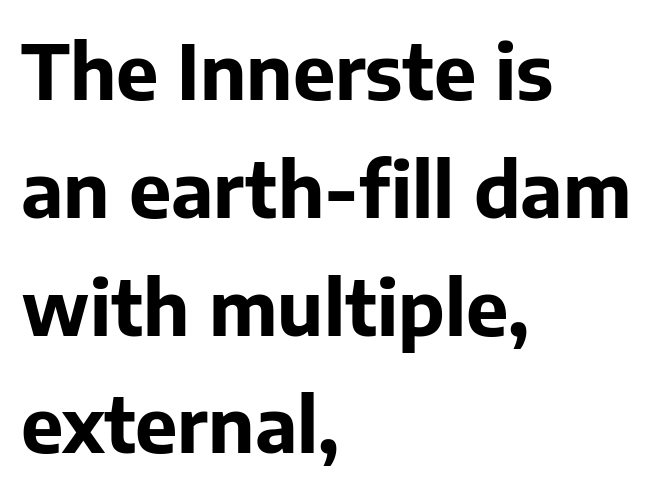
The image shows 76 px bold sans-serif type, upright; set left-aligned, normal line spacing (1.55x), normal letter spacing, not underlined; low stroke contrast and a medium x-height.
